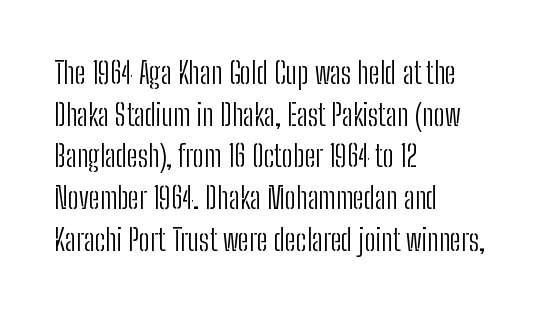
In CSS terms this would be text-align: left. Letter spacing: default. The area under the type is left untouched. Classification — sans serif. Looks like regular typesetting: each glyph gets only the width it needs. Summary of vertical rhythm: regular, with standard interline spacing.
